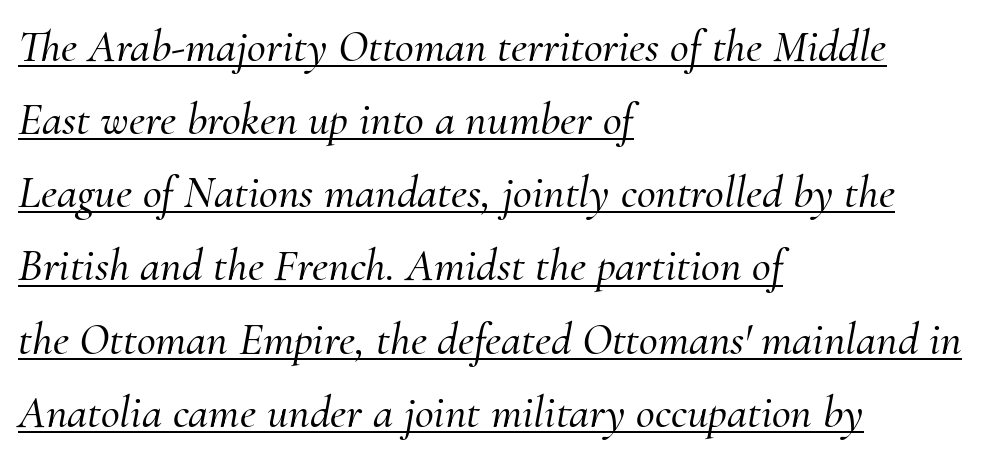
The image shows 46 px serif type, italic (leaning right); set left-aligned, normal line spacing (1.59x), normal letter spacing, underlined; medium stroke contrast and a small x-height.
